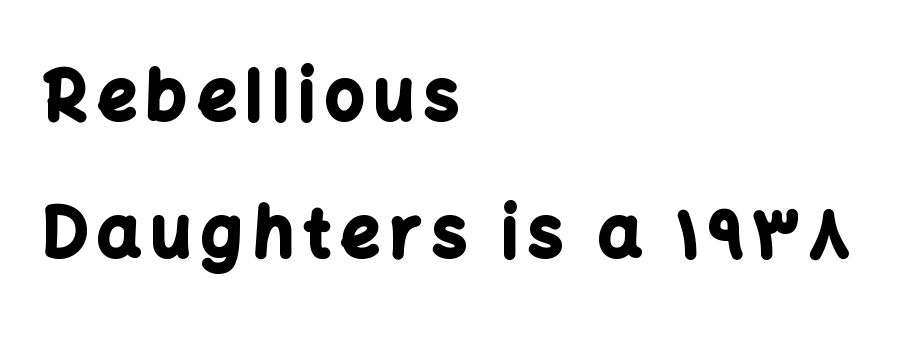
{"serif": "no", "italic": "no", "bold": "yes", "weight": "bold", "width": "normal", "stroke_contrast": "low", "x_height": "medium", "monospaced": "no", "underline": "no", "align": "left", "line_spacing": "loose", "line_spacing_ratio": 2.02, "glyph_px": 68}
